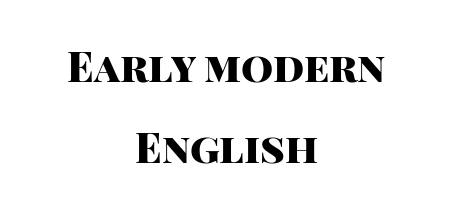
{"serif": "no", "italic": "no", "bold": "yes", "weight": "heavy", "width": "normal", "stroke_contrast": "high", "x_height": "large", "monospaced": "no", "underline": "no", "align": "center", "line_spacing": "loose", "line_spacing_ratio": 1.97, "letter_spacing": "normal", "letter_spacing_em": 0.0, "glyph_px": 41}
